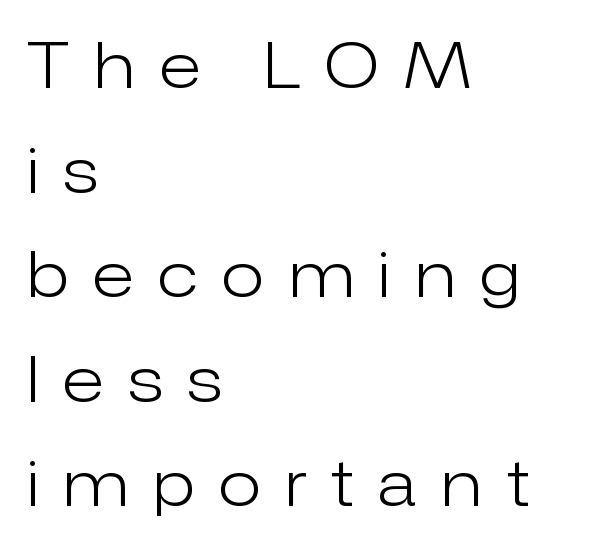
Q: Is the text bold? A: No.
Q: Is the text italic (slanted)? A: No, it is upright.
Q: Is the typeface a serif or a sans-serif typeface? A: Sans-serif.
Q: Is the text underlined? A: No.
Q: How is the paragraph aligned? A: Left-aligned.
Q: Is the spacing between letters normal or unusually wide? A: Unusually wide.
Q: Is the spacing between lines tight, normal or loose? A: Normal.
Q: Width (condensed, normal, or wide)? A: Normal.
Q: Stroke contrast? A: Low.
Q: x-height? A: Medium.
Q: Monospaced? A: No.
